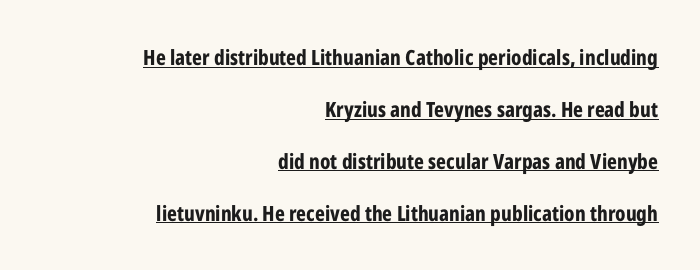
{"italic": "no", "bold": "yes", "underline": "yes", "align": "right", "line_spacing": "loose", "line_spacing_ratio": 2.47, "letter_spacing": "normal", "letter_spacing_em": 0.0, "glyph_px": 21}
